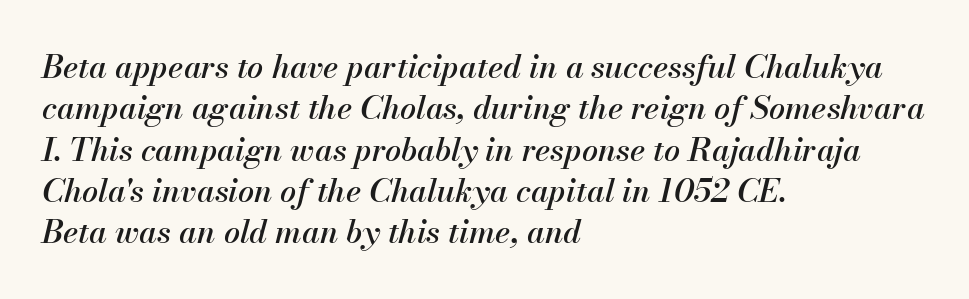
Q: Is the text italic (slanted)? A: Yes, it leans right by about 13 degrees.
Q: Is the text underlined? A: No.
Q: How is the paragraph aligned? A: Left-aligned.
Q: Is the spacing between letters normal or unusually wide? A: Normal.
Q: Is the spacing between lines tight, normal or loose? A: Normal.
Q: Width (condensed, normal, or wide)? A: Normal.
Q: Stroke contrast? A: Medium.
Q: x-height? A: Small.
Q: Monospaced? A: No.
